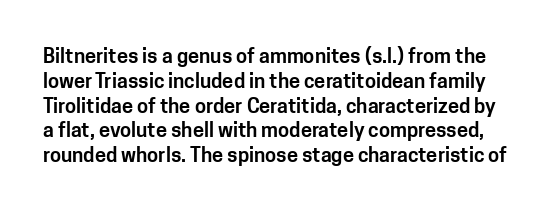
A clean baseline with only descenders dipping below it. Style check: upright. There is no visible air inserted between adjacent glyphs.
